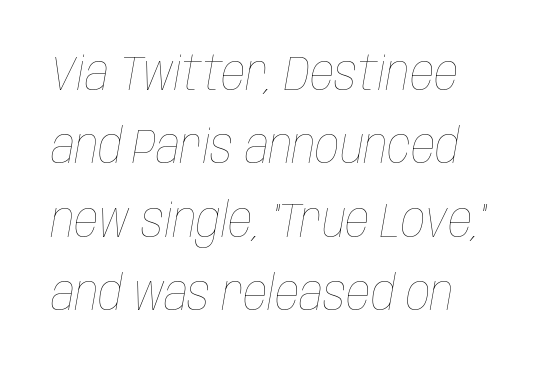
{"italic": "yes", "lean": "right", "slant_degrees": 10, "bold": "no", "weight": "thin", "width": "condensed", "stroke_contrast": "low", "x_height": "large", "monospaced": "no", "underline": "no", "line_spacing": "normal", "line_spacing_ratio": 1.53, "letter_spacing": "normal", "letter_spacing_em": 0.0, "glyph_px": 48}
